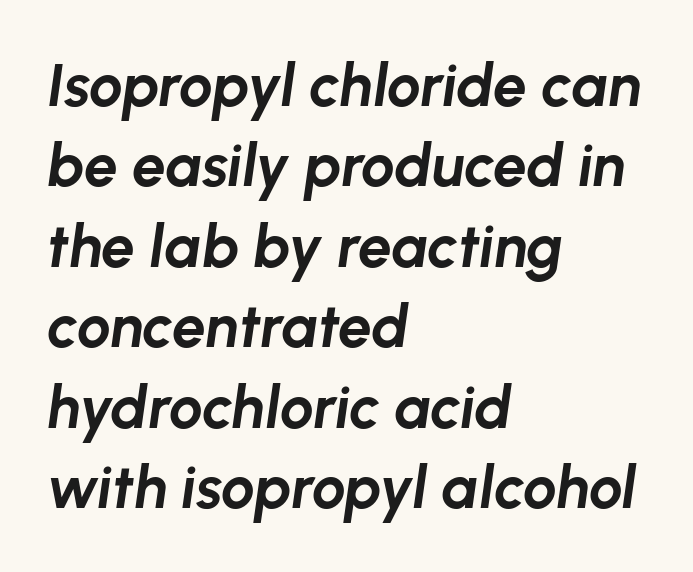
Q: Is the text bold? A: Yes.
Q: Is the text italic (slanted)? A: Yes, it leans right by about 8 degrees.
Q: Is the text underlined? A: No.
Q: How is the paragraph aligned? A: Left-aligned.
Q: Is the spacing between letters normal or unusually wide? A: Normal.
Q: Is the spacing between lines tight, normal or loose? A: Normal.
Q: Width (condensed, normal, or wide)? A: Normal.
Q: Stroke contrast? A: Low.
Q: x-height? A: Medium.
Q: Monospaced? A: No.
